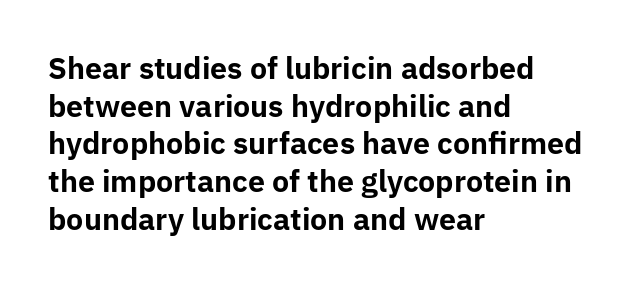
The image shows 29 px bold sans-serif type, upright; set left-aligned, normal line spacing (1.3x), normal letter spacing, not underlined; low stroke contrast and a medium x-height.
